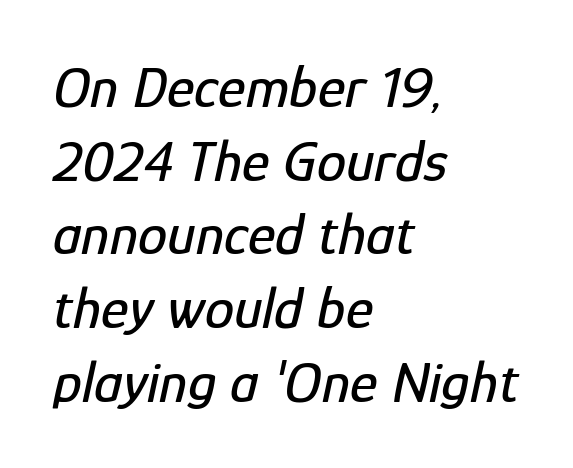
The image shows 59 px condensed type, italic (leaning right); set left-aligned, normal line spacing (1.25x), normal letter spacing, not underlined; low stroke contrast and a medium x-height.
